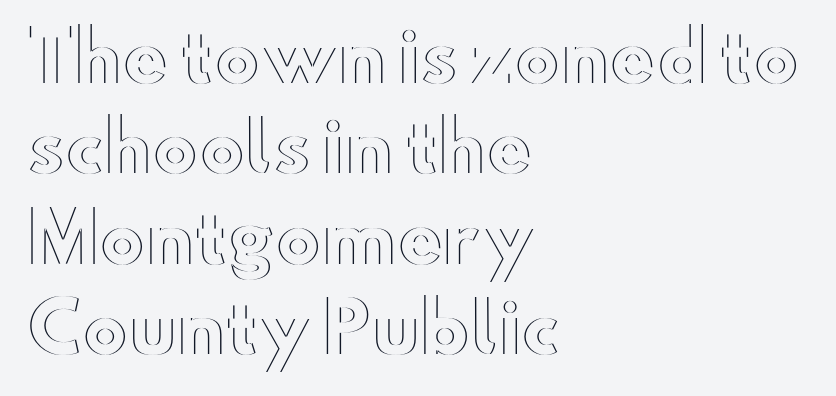
The image shows 69 px wide type, upright; set left-aligned, normal line spacing (1.31x), normal letter spacing, not underlined; a small x-height.
